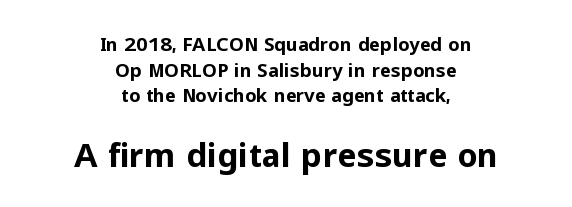
{"serif": "no", "italic": "no", "bold": "yes", "weight": "bold", "width": "normal", "stroke_contrast": "low", "x_height": "medium", "monospaced": "no", "underline": "no", "align": "center", "line_spacing": "normal", "line_spacing_ratio": 1.43, "letter_spacing": "normal", "letter_spacing_em": 0.0, "larger_block": "second", "size_ratio": 1.78, "glyph_px": 32}
